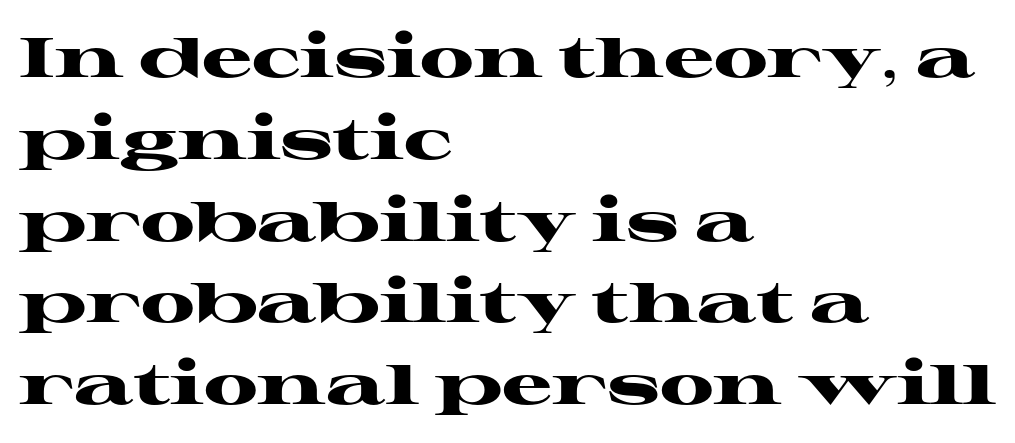
The image shows 56 px heavy, wide serif type, upright; set left-aligned, normal line spacing (1.46x), normal letter spacing, not underlined; high stroke contrast and a medium x-height.
